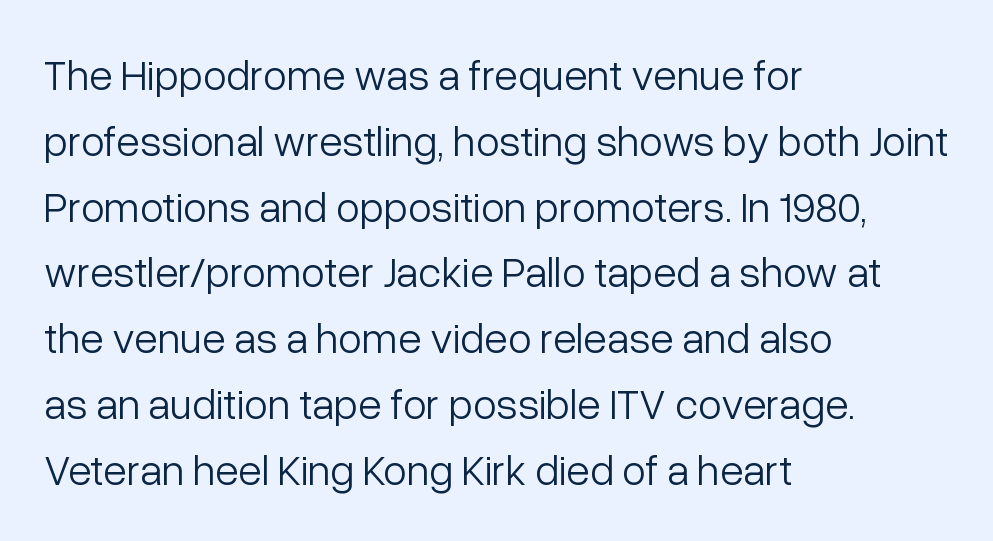
The image shows 43 px light sans-serif type, upright; set left-aligned, normal line spacing (1.53x), normal letter spacing, not underlined; low stroke contrast and a medium x-height.
